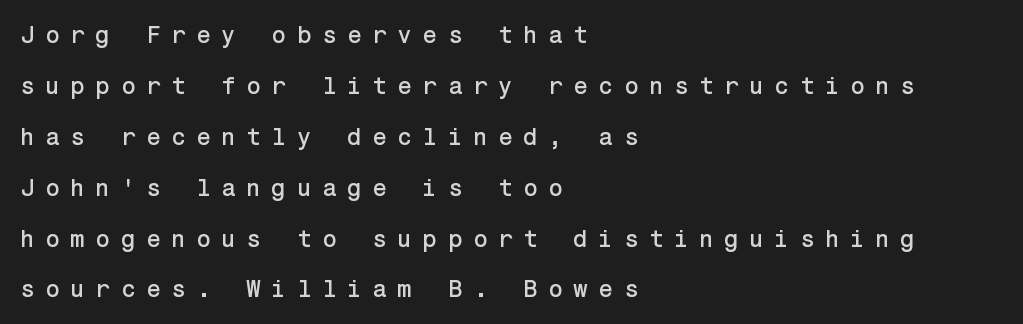
Leading is clearly above the norm, producing a sparse column. Each row of text sits above clean, open space. The rag falls on the right side of this text block. In terms of letterspacing, this is a distinctly airy, spread setting. Ordinary non-slanted type is in use.
